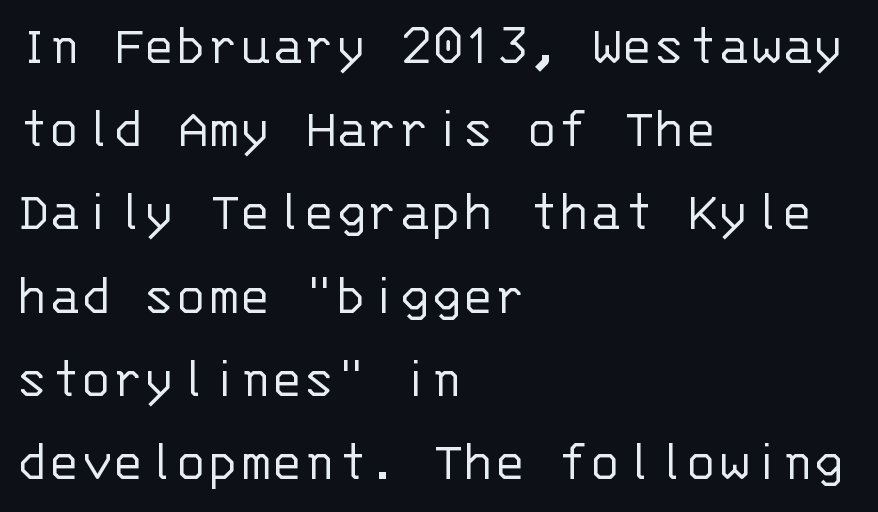
Is the type heavy? It reads as light-to-regular instead. The face used here is rendered with its standard letterfit. The glyphs are unaccompanied by any horizontal stroke below them. Caption: multi-line text, flush left, ragged right. The letters stand straight up with perfectly vertical stems.
